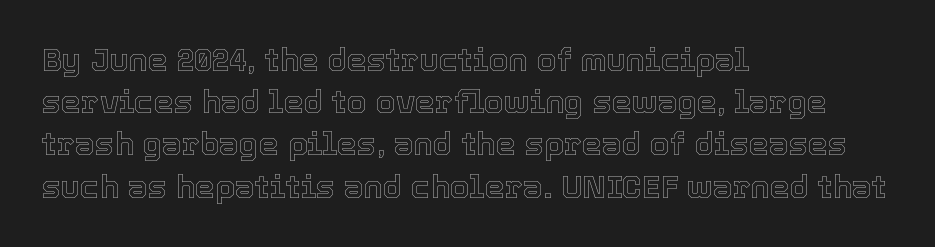
These lines sit exactly where default settings would place them. Line beginnings align vertically; line endings do not. Descenders hang freely into open space. Every stem runs plumb, perpendicular to the baseline. The letters advance in unequal steps, a hallmark of proportional type.
